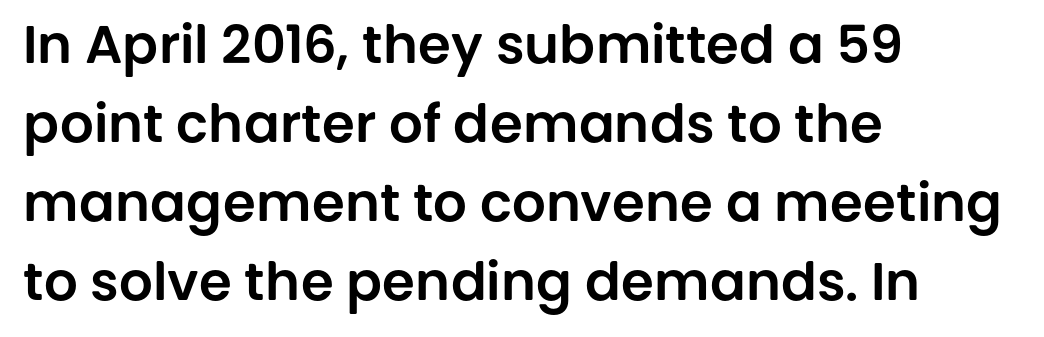
Is there much room between lines? A standard amount, neither cramped nor airy. Check under the words: just untouched page. In terms of posture, this sample is upright. Do the characters align in a grid? No, the font is proportional. Regarding serifs, this sample does without them. The typesetter chose a ragged-right arrangement here.
